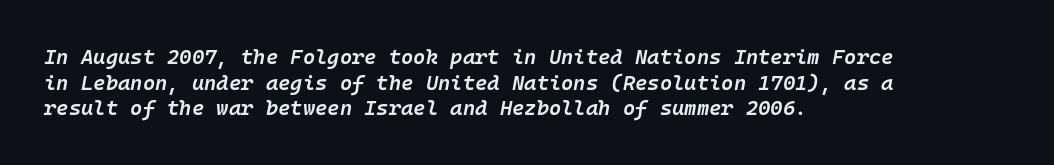
Italic: yes, the glyphs are oblique. Caption: multi-line text, flush left, ragged right. The typesetting leans somewhat heavy: a semibold. What stands out about the letter spacing? Nothing — it is the standard amount.
